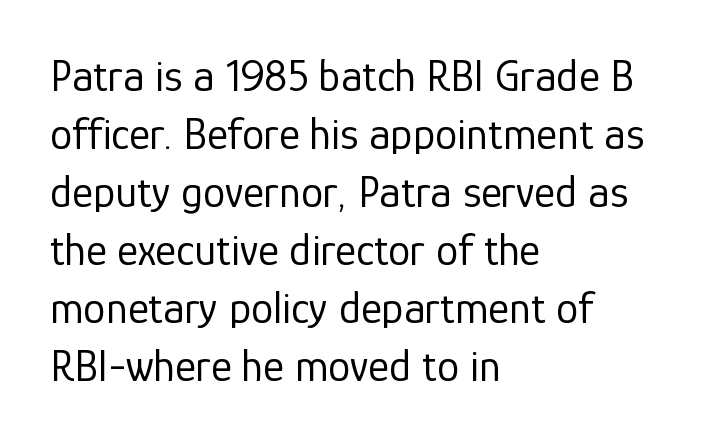
The specimen reads as upright at a glance. Line starts are locked; line ends wander. You could not count columns in this text — the font is proportionally spaced. Glyph-to-glyph distance matches everyday printed text. The font sits on the lighter half of the weight spectrum, regular included. The letters carry no serifs — their stems end cleanly without finishing strokes.
